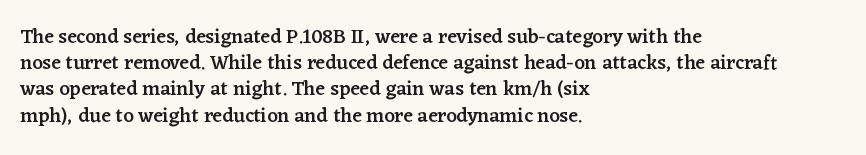
{"italic": "no", "bold": "semi", "underline": "no", "align": "left", "line_spacing": "normal", "line_spacing_ratio": 1.31, "letter_spacing": "normal", "letter_spacing_em": 0.0, "glyph_px": 20}
